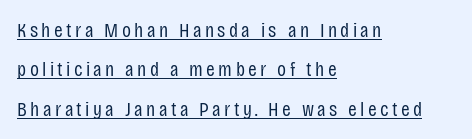
In designer terms, the underline attribute is active on this setting. Which margin do the lines hug? The left one — the right edge is uneven. In terms of posture, this sample is upright. This reads as an unemphasized weight, regular at the heaviest.
